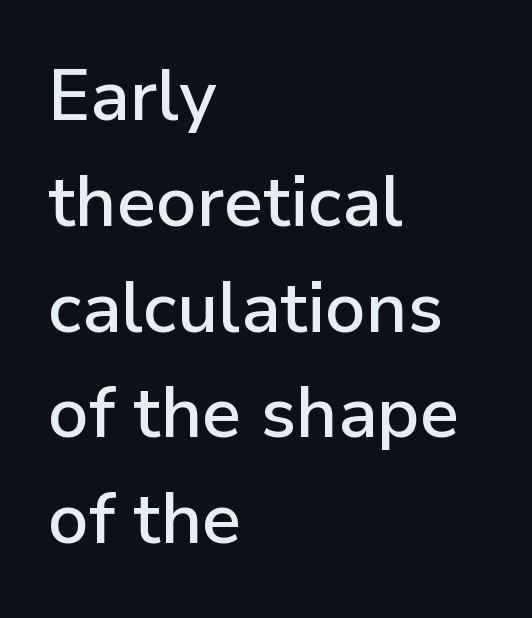
Q: Is the text italic (slanted)? A: No, it is upright.
Q: Is the typeface a serif or a sans-serif typeface? A: Sans-serif.
Q: Is the text underlined? A: No.
Q: How is the paragraph aligned? A: Left-aligned.
Q: Is the spacing between letters normal or unusually wide? A: Normal.
Q: Is the spacing between lines tight, normal or loose? A: Normal.
Q: Width (condensed, normal, or wide)? A: Normal.
Q: Stroke contrast? A: Low.
Q: x-height? A: Medium.
Q: Monospaced? A: No.
